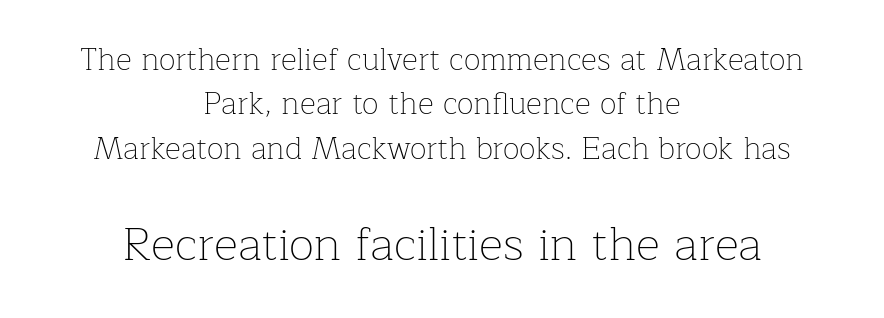
The image shows 47 px thin serif type, upright; set centered, normal line spacing (1.43x), normal letter spacing, not underlined; the second (bottom) block is 1.52x larger; low stroke contrast and a medium x-height.
